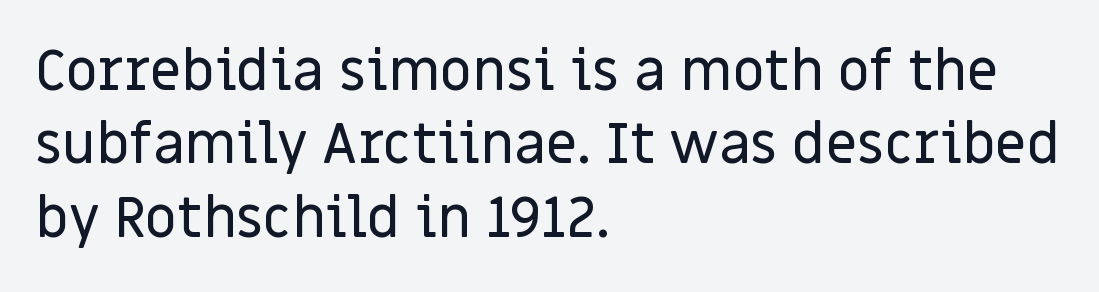
{"serif": "no", "italic": "no", "width": "normal", "stroke_contrast": "low", "x_height": "large", "monospaced": "no", "underline": "no", "align": "left", "line_spacing": "normal", "line_spacing_ratio": 1.31, "letter_spacing": "normal", "letter_spacing_em": 0.0, "glyph_px": 56}
